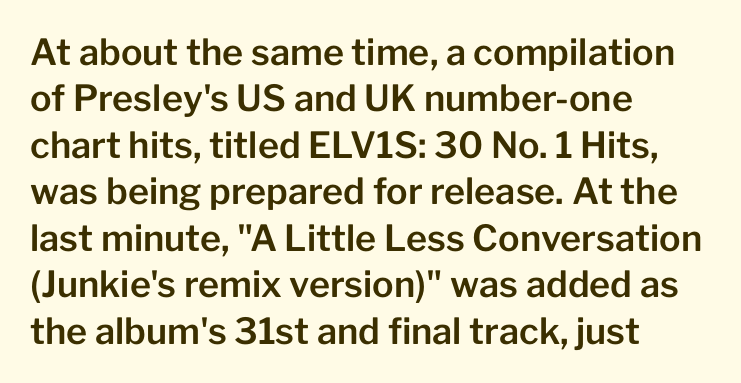
Notice how descenders clear the ascenders below comfortably — that's standard leading. The passage is arranged the way most books set body copy — flush left. Do the letters lean? They stand straight. Observe the ordinary spacing: letters are neighbours, not strangers.
